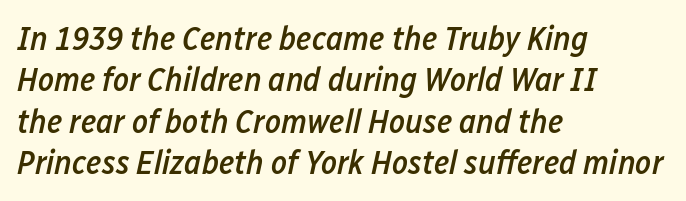
Q: Is the text bold? A: Semi-bold.
Q: Is the text italic (slanted)? A: Yes, it leans right by about 12 degrees.
Q: Is the text underlined? A: No.
Q: How is the paragraph aligned? A: Left-aligned.
Q: Is the spacing between letters normal or unusually wide? A: Normal.
Q: Width (condensed, normal, or wide)? A: Condensed.
Q: Stroke contrast? A: Low.
Q: x-height? A: Medium.
Q: Monospaced? A: No.
